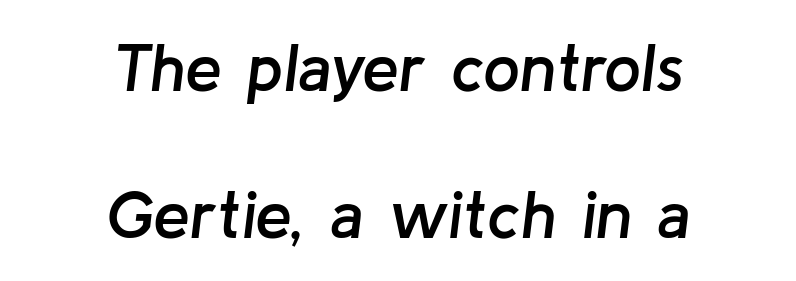
{"italic": "yes", "lean": "right", "slant_degrees": 8, "bold": "semi", "weight": "semibold", "width": "normal", "stroke_contrast": "low", "x_height": "medium", "monospaced": "no", "underline": "no", "align": "center", "line_spacing": "loose", "line_spacing_ratio": 2.22, "letter_spacing": "normal", "letter_spacing_em": 0.0, "glyph_px": 66}
